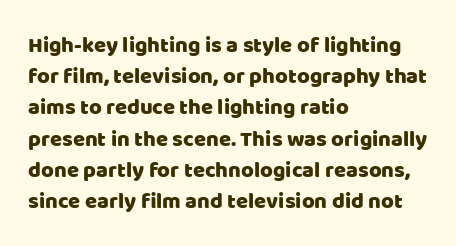
Q: Is the text italic (slanted)? A: No, it is upright.
Q: Is the text underlined? A: No.
Q: How is the paragraph aligned? A: Left-aligned.
Q: Is the spacing between letters normal or unusually wide? A: Normal.
Q: Is the spacing between lines tight, normal or loose? A: Normal.
